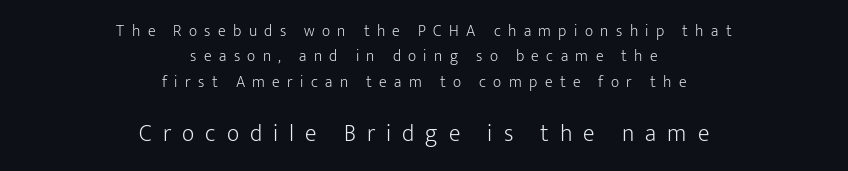
The image shows 24 px text type, upright; set centered, normal line spacing (1.59x), unusually wide letter spacing (+0.46 em), not underlined; the second (bottom) block is 1.5x larger.
